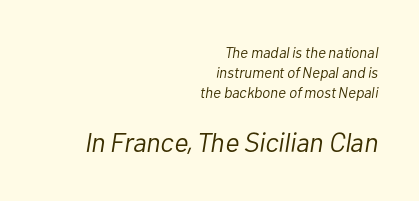
{"italic": "yes", "lean": "right", "slant_degrees": 10, "bold": "no", "underline": "no", "align": "right", "line_spacing": "normal", "line_spacing_ratio": 1.35, "letter_spacing": "normal", "letter_spacing_em": 0.0, "larger_block": "second", "size_ratio": 1.8, "glyph_px": 27}
